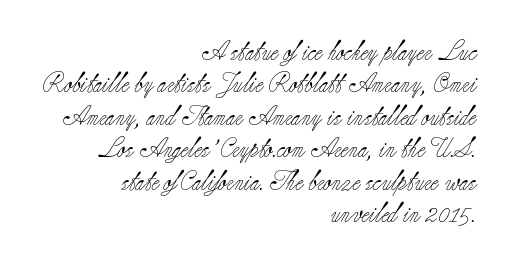
The image shows 20 px text type; set right-aligned, normal line spacing (1.62x), normal letter spacing, not underlined.
